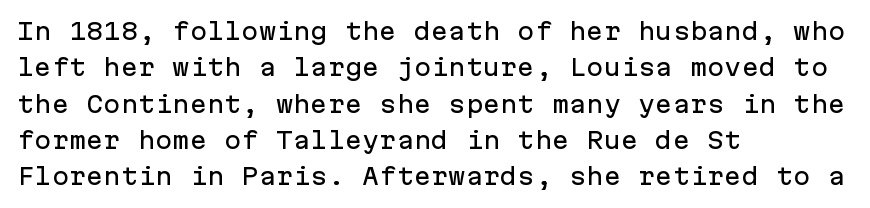
{"italic": "no", "underline": "no", "align": "left", "line_spacing": "normal", "line_spacing_ratio": 1.58, "letter_spacing": "normal", "letter_spacing_em": 0.0, "glyph_px": 23}
